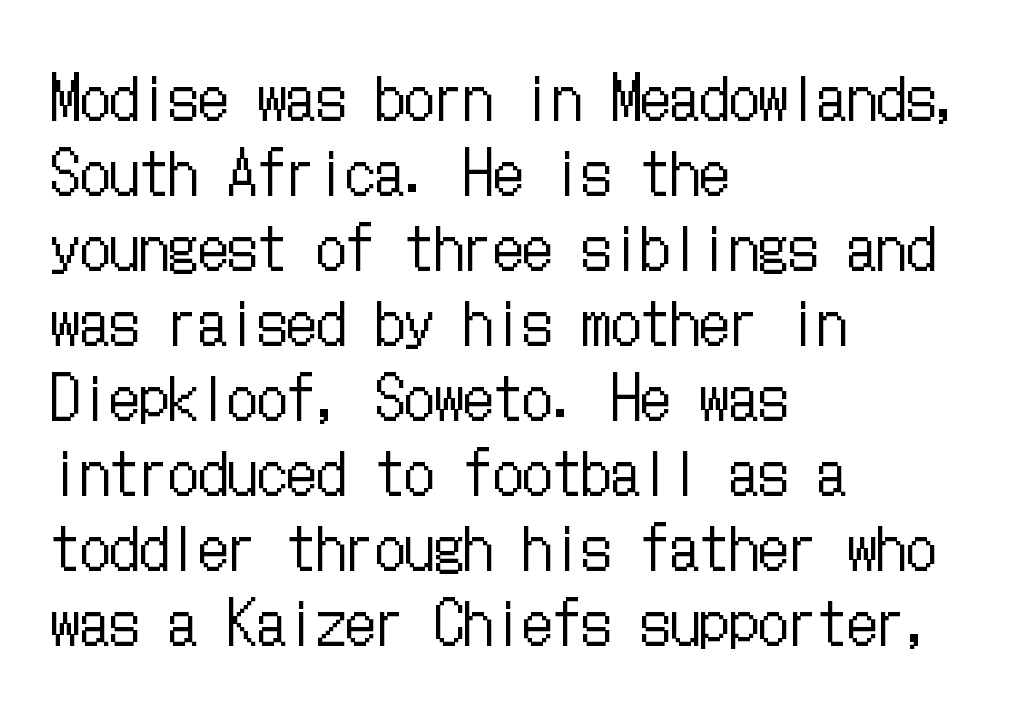
A student would call this left alignment; a typographer would say flush left, rag right. Check the space under the baseline: it is left empty. A light-to-regular cut is what we see here. Interline gaps are of average width in this sample. Italic? Not at all — the glyphs are vertical.
